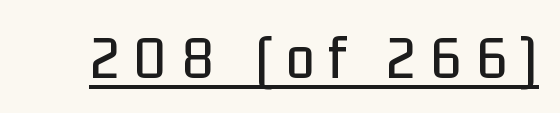
The image shows 63 px condensed sans-serif type, upright; set unusually wide letter spacing (+0.22 em), underlined; low stroke contrast and a medium x-height.
